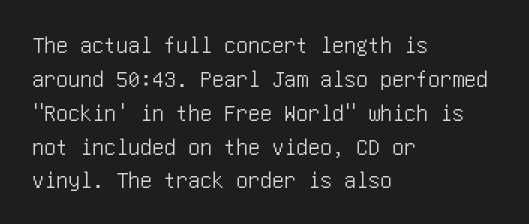
{"italic": "no", "underline": "no", "align": "left", "line_spacing": "normal", "line_spacing_ratio": 1.41, "letter_spacing": "normal", "letter_spacing_em": 0.0, "glyph_px": 24}
